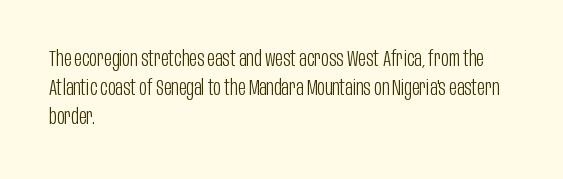
Each new line begins a customary step beneath the previous one. Stems here are at most as thick as an everyday book face. Words appear dense and cohesive because spacing is normal. Descenders hang freely into open space. The axis of the letterforms is exactly vertical.
